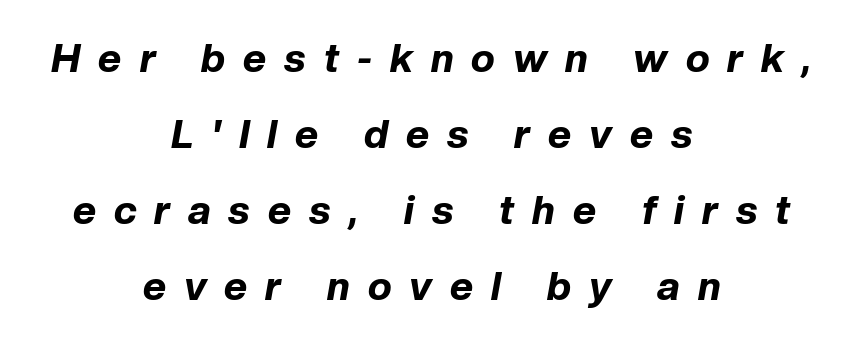
The image shows 40 px bold type, italic (leaning right); set centered, loose line spacing (1.9x), unusually wide letter spacing (+0.45 em), not underlined; low stroke contrast and a medium x-height.
